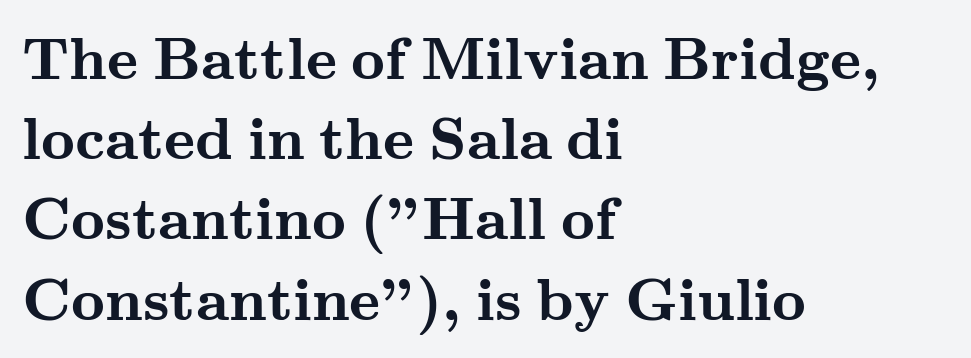
The image shows 59 px semibold, wide serif type, upright; set left-aligned, normal line spacing (1.36x), normal letter spacing, not underlined; medium stroke contrast and a small x-height.
